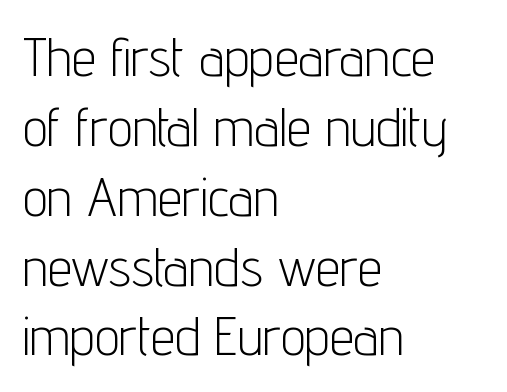
Q: Is the text bold? A: No.
Q: Is the text italic (slanted)? A: No, it is upright.
Q: Is the typeface a serif or a sans-serif typeface? A: Sans-serif.
Q: Is the text underlined? A: No.
Q: How is the paragraph aligned? A: Left-aligned.
Q: Is the spacing between letters normal or unusually wide? A: Normal.
Q: Is the spacing between lines tight, normal or loose? A: Normal.
Q: Width (condensed, normal, or wide)? A: Condensed.
Q: Stroke contrast? A: Low.
Q: x-height? A: Medium.
Q: Monospaced? A: No.
